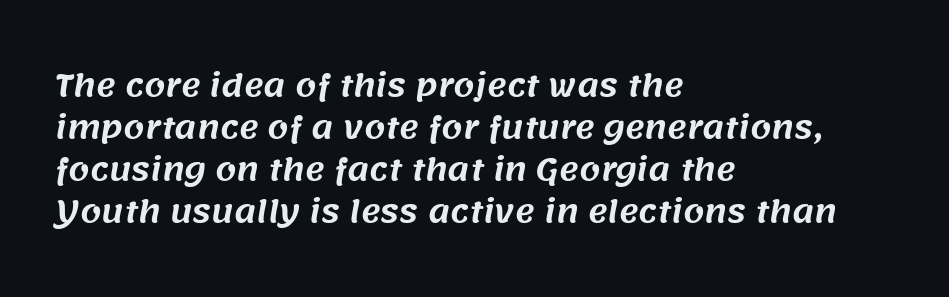
{"serif": "no", "width": "normal", "stroke_contrast": "medium", "x_height": "large", "monospaced": "no", "underline": "no", "align": "left", "line_spacing": "normal", "line_spacing_ratio": 1.4, "letter_spacing": "normal", "letter_spacing_em": 0.0, "glyph_px": 30}
